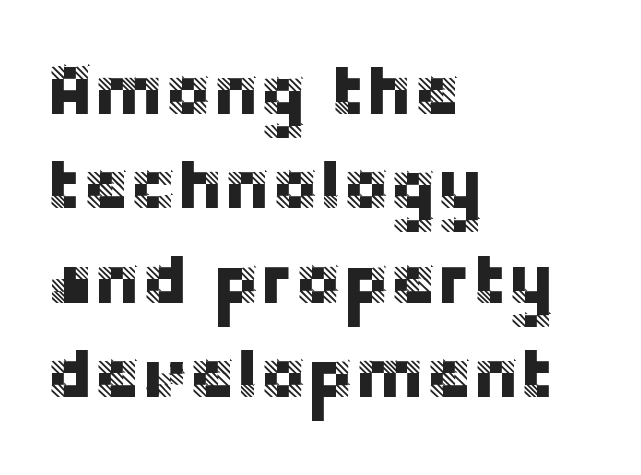
The image shows 71 px sans-serif type, upright; set left-aligned, normal line spacing (1.33x), normal letter spacing, not underlined; low stroke contrast and a large x-height.
